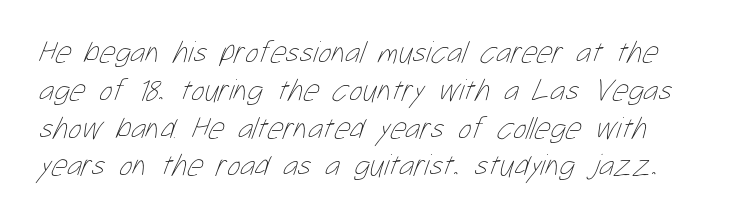
{"bold": "no", "weight": "thin", "width": "condensed", "stroke_contrast": "low", "x_height": "medium", "monospaced": "no", "underline": "no", "line_spacing_ratio": 1.22, "letter_spacing": "normal", "letter_spacing_em": 0.0, "glyph_px": 31}
